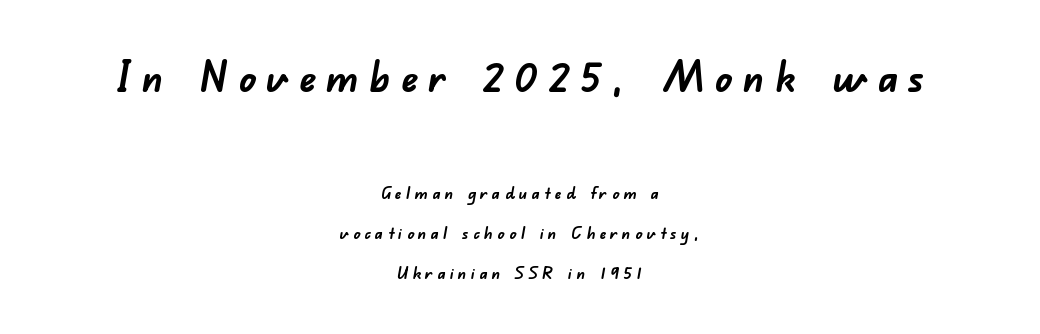
The image shows 42 px semibold sans-serif type; set centered, loose line spacing (2.35x), unusually wide letter spacing (+0.25 em), not underlined; the first (top) block is 2.47x larger; low stroke contrast and a small x-height.
